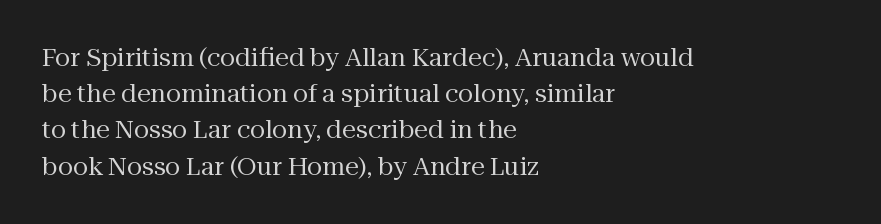
{"italic": "no", "bold": "no", "underline": "no", "align": "left", "line_spacing": "normal", "line_spacing_ratio": 1.45, "letter_spacing": "normal", "letter_spacing_em": 0.0, "glyph_px": 25}
